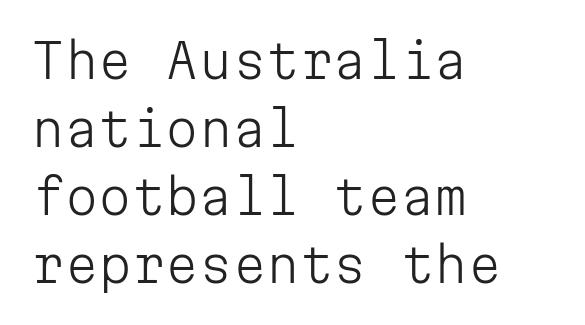
{"serif": "no", "italic": "no", "bold": "no", "weight": "light", "width": "normal", "stroke_contrast": "low", "x_height": "medium", "monospaced": "yes", "underline": "no", "align": "left", "line_spacing": "normal", "line_spacing_ratio": 1.42, "letter_spacing": "normal", "letter_spacing_em": 0.0, "glyph_px": 48}
